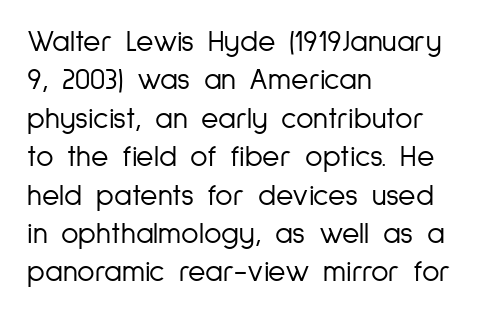
The letterforms sit shoulder to shoulder at normal distance. A normal amount of white space separates one row of letters from the next. Does the lettering tilt? It doesn't — this is upright. Font category for this specimen: sans-serif. This sample has the flowing, uneven cadence of proportional lettering. The ragged edge is on the right, which tells us the setting is flush left.
